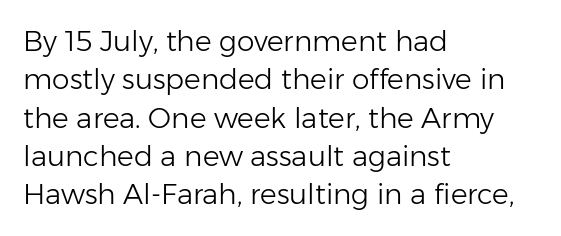
Q: Is the text bold? A: No.
Q: Is the text italic (slanted)? A: No, it is upright.
Q: Is the typeface a serif or a sans-serif typeface? A: Sans-serif.
Q: Is the text underlined? A: No.
Q: How is the paragraph aligned? A: Left-aligned.
Q: Is the spacing between letters normal or unusually wide? A: Normal.
Q: Is the spacing between lines tight, normal or loose? A: Normal.
Q: Width (condensed, normal, or wide)? A: Normal.
Q: Stroke contrast? A: Low.
Q: x-height? A: Medium.
Q: Monospaced? A: No.
